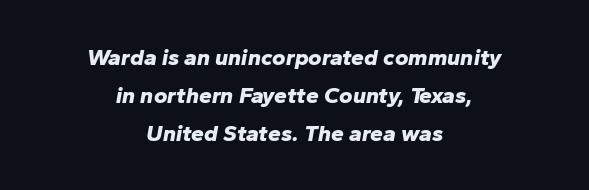
The image shows 23 px bold type, italic (leaning right); set centered, normal line spacing (1.65x), normal letter spacing, not underlined.
